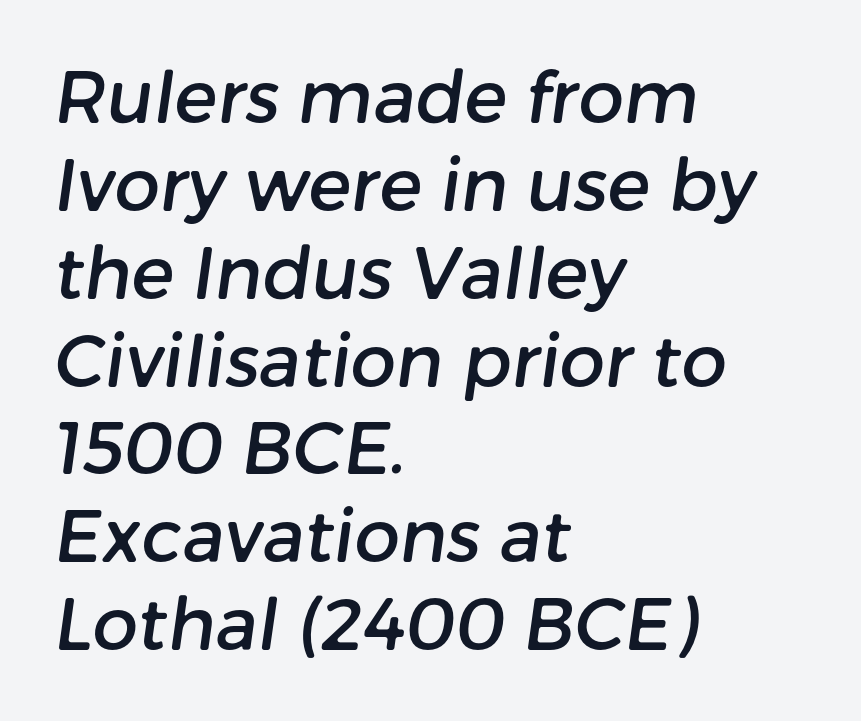
Descenders are the only things crossing below the line. The passage shown is typed in a proportional face where columns would drift. The face used here is rendered with its standard letterfit. This is sans-serif lettering, the kind often seen on screens and signage. The rag falls on the right side of this text block.
